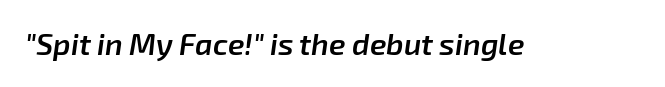
The image shows 30 px semibold type, italic (leaning right); set normal letter spacing, not underlined; low stroke contrast and a medium x-height.
